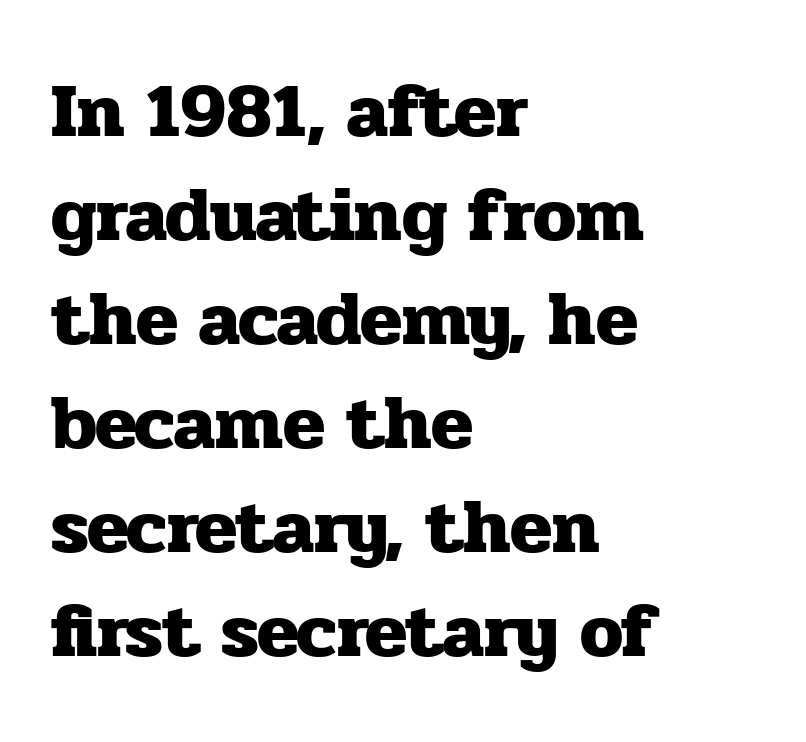
Q: Is the text bold? A: Yes.
Q: Is the text italic (slanted)? A: No, it is upright.
Q: Is the typeface a serif or a sans-serif typeface? A: Serif.
Q: Is the text underlined? A: No.
Q: How is the paragraph aligned? A: Left-aligned.
Q: Is the spacing between letters normal or unusually wide? A: Normal.
Q: Is the spacing between lines tight, normal or loose? A: Normal.
Q: Width (condensed, normal, or wide)? A: Normal.
Q: Stroke contrast? A: Low.
Q: x-height? A: Medium.
Q: Monospaced? A: No.
